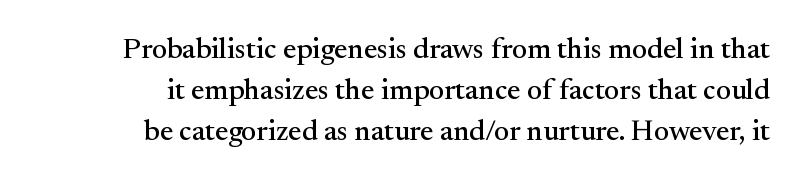
These lines keep a tight, regular rhythm from letter to letter. Is this a sans? No — the strokes have serifs. The font's upright variant was chosen for this text. The letters advance in unequal steps, a hallmark of proportional type. The foot of each line stays bare and open. Quick note: interline space is typical.
